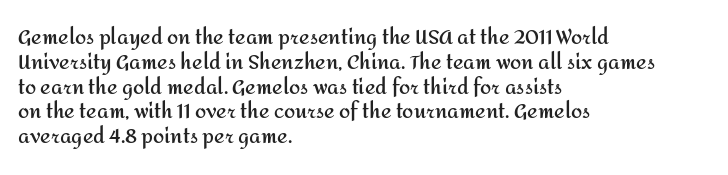
{"italic": "no", "bold": "yes", "underline": "no", "align": "left", "line_spacing_ratio": 1.24, "letter_spacing": "normal", "letter_spacing_em": 0.0, "glyph_px": 20}
